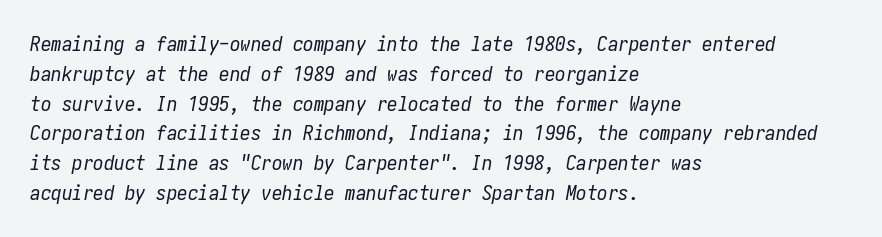
Weight: regular or lighter. The vertical gap from one line to the next is medium. The paragraph has a hard left edge and a soft right edge. Every character sits at an angle, as italics do.
